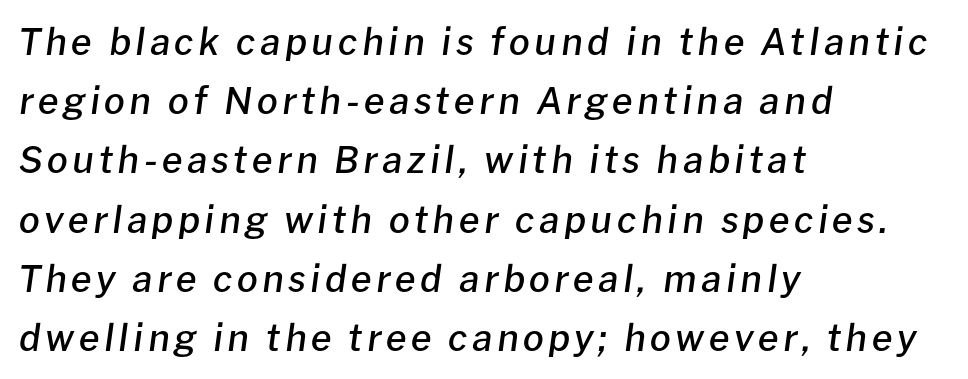
Q: Is the text bold? A: Semi-bold.
Q: Is the text italic (slanted)? A: Yes, it leans right by about 8 degrees.
Q: Is the text underlined? A: No.
Q: How is the paragraph aligned? A: Left-aligned.
Q: Is the spacing between lines tight, normal or loose? A: Normal.
Q: Width (condensed, normal, or wide)? A: Normal.
Q: Stroke contrast? A: Low.
Q: x-height? A: Medium.
Q: Monospaced? A: No.
